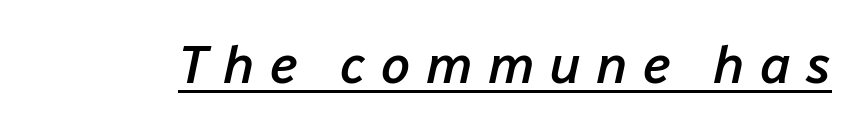
Q: Is the text bold? A: Semi-bold.
Q: Is the text italic (slanted)? A: Yes, it leans right by about 12 degrees.
Q: Is the text underlined? A: Yes.
Q: Is the spacing between letters normal or unusually wide? A: Unusually wide.
Q: Width (condensed, normal, or wide)? A: Normal.
Q: Stroke contrast? A: Low.
Q: x-height? A: Medium.
Q: Monospaced? A: No.
